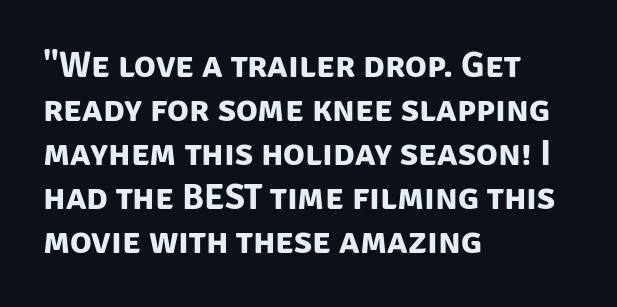
Q: Is the text bold? A: Yes.
Q: Is the typeface a serif or a sans-serif typeface? A: Sans-serif.
Q: Is the text underlined? A: No.
Q: How is the paragraph aligned? A: Left-aligned.
Q: Is the spacing between letters normal or unusually wide? A: Normal.
Q: Width (condensed, normal, or wide)? A: Normal.
Q: Stroke contrast? A: Low.
Q: x-height? A: Large.
Q: Monospaced? A: No.
